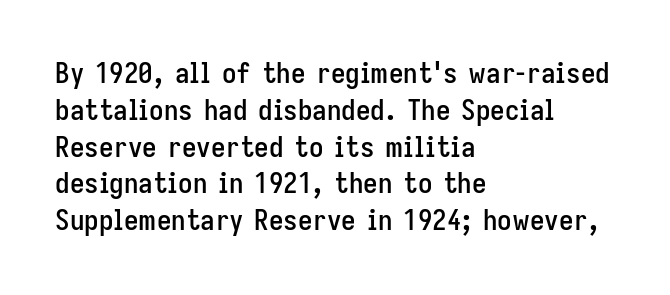
Q: Is the text italic (slanted)? A: No, it is upright.
Q: Is the typeface a serif or a sans-serif typeface? A: Sans-serif.
Q: Is the text underlined? A: No.
Q: How is the paragraph aligned? A: Left-aligned.
Q: Is the spacing between letters normal or unusually wide? A: Normal.
Q: Is the spacing between lines tight, normal or loose? A: Normal.
Q: Width (condensed, normal, or wide)? A: Condensed.
Q: Stroke contrast? A: Low.
Q: x-height? A: Medium.
Q: Monospaced? A: No.
